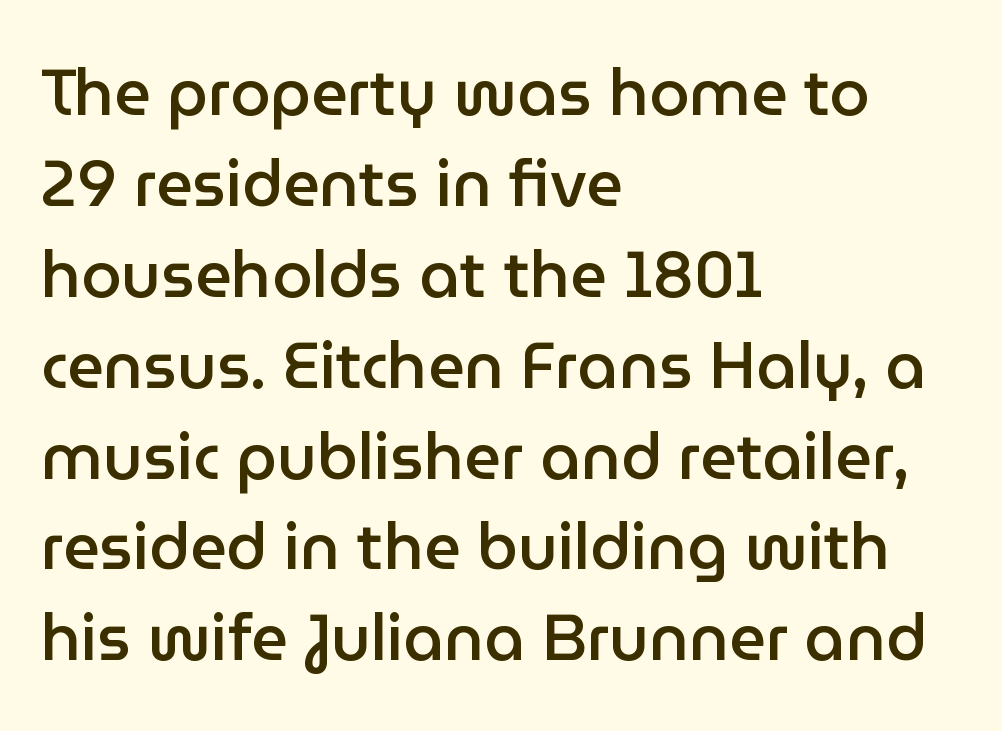
Q: Is the text bold? A: Semi-bold.
Q: Is the text italic (slanted)? A: No, it is upright.
Q: Is the typeface a serif or a sans-serif typeface? A: Sans-serif.
Q: Is the text underlined? A: No.
Q: How is the paragraph aligned? A: Left-aligned.
Q: Is the spacing between letters normal or unusually wide? A: Normal.
Q: Is the spacing between lines tight, normal or loose? A: Normal.
Q: Width (condensed, normal, or wide)? A: Normal.
Q: Stroke contrast? A: Low.
Q: x-height? A: Medium.
Q: Monospaced? A: No.
